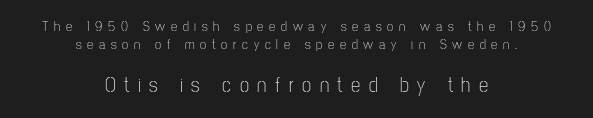
Visually, the bottom section dominates because its glyphs are scaled up. The strokes are not fattened; the text isn't bold. This sample uses expanded letter spacing, leaving extra air between glyphs. How would I describe the line gaps? Plain and ordinary. The whitespace from short lines is split evenly between both sides.
